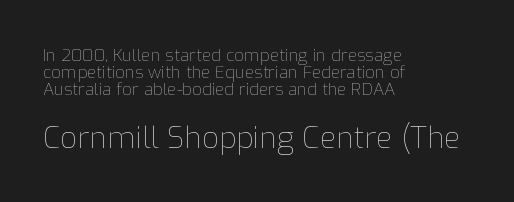
The image shows 30 px thin type, upright; set left-aligned, tight line spacing (0.99x), normal letter spacing, not underlined; the second (bottom) block is 1.76x larger; low stroke contrast and a medium x-height.
